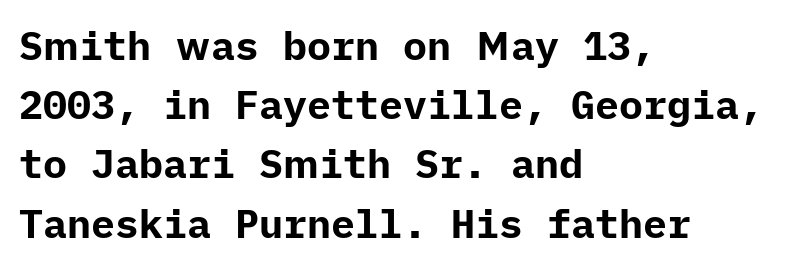
Q: Is the text bold? A: Yes.
Q: Is the text italic (slanted)? A: No, it is upright.
Q: Is the typeface a serif or a sans-serif typeface? A: Sans-serif.
Q: Is the text underlined? A: No.
Q: How is the paragraph aligned? A: Left-aligned.
Q: Is the spacing between letters normal or unusually wide? A: Normal.
Q: Is the spacing between lines tight, normal or loose? A: Normal.
Q: Width (condensed, normal, or wide)? A: Normal.
Q: Stroke contrast? A: Low.
Q: x-height? A: Medium.
